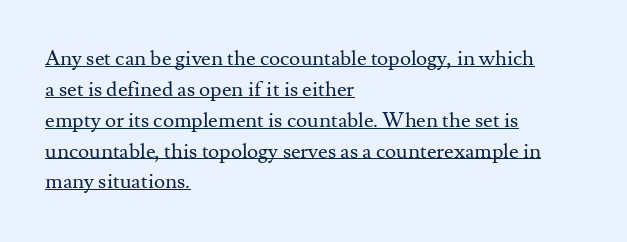
The image shows 21 px text type, upright; set left-aligned, normal line spacing (1.47x), normal letter spacing, underlined.
